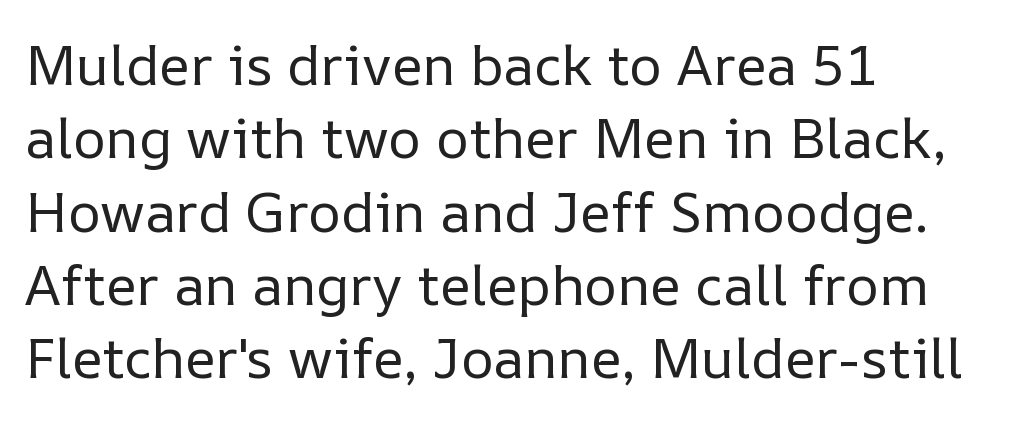
Q: Is the text bold? A: No.
Q: Is the text italic (slanted)? A: No, it is upright.
Q: Is the text underlined? A: No.
Q: How is the paragraph aligned? A: Left-aligned.
Q: Is the spacing between letters normal or unusually wide? A: Normal.
Q: Is the spacing between lines tight, normal or loose? A: Normal.
Q: Width (condensed, normal, or wide)? A: Normal.
Q: Stroke contrast? A: Low.
Q: x-height? A: Medium.
Q: Monospaced? A: No.
